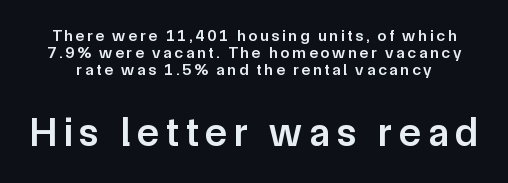
Q: Is the text bold? A: Semi-bold.
Q: Is the text italic (slanted)? A: No, it is upright.
Q: Is the typeface a serif or a sans-serif typeface? A: Sans-serif.
Q: Is the text underlined? A: No.
Q: Is the spacing between lines tight, normal or loose? A: Tight.
Q: Which block of text is set in a larger size, the first (top) or the second (bottom)? A: The second (bottom) one.
Q: Width (condensed, normal, or wide)? A: Normal.
Q: Stroke contrast? A: Low.
Q: x-height? A: Medium.
Q: Monospaced? A: No.
